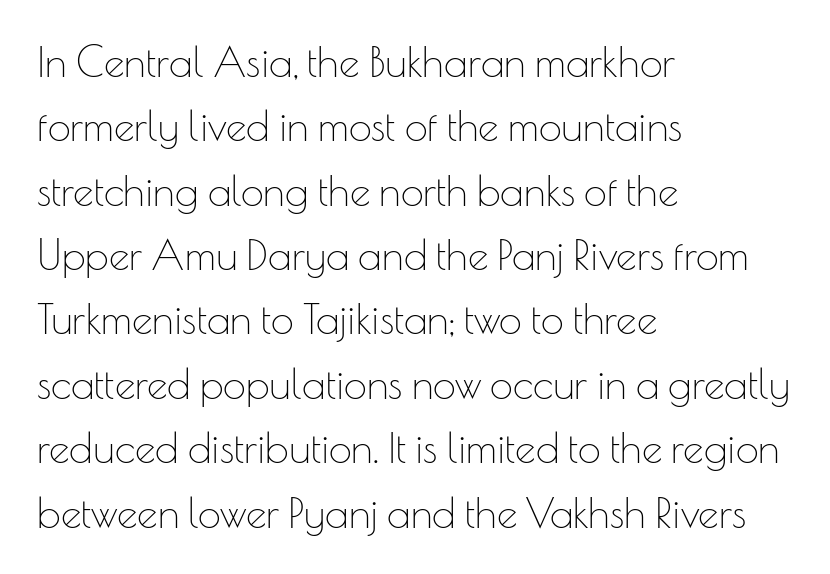
The baseline area is clear. Short note: letters normally spaced. The rows are spaced the way most documents space them. Casual observation: everything's shoved over to the left. Letters have the restrained weight of plain body copy at most.
